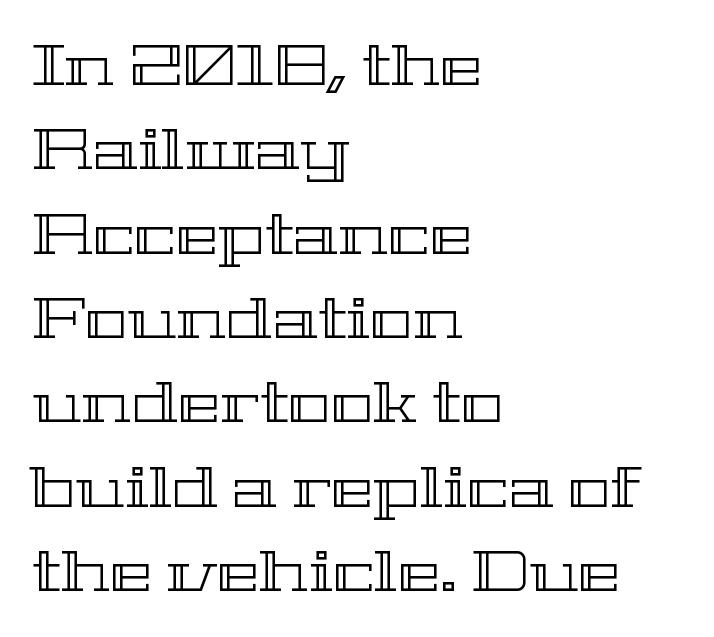
Q: Is the text italic (slanted)? A: No, it is upright.
Q: Is the text underlined? A: No.
Q: How is the paragraph aligned? A: Left-aligned.
Q: Is the spacing between letters normal or unusually wide? A: Normal.
Q: Is the spacing between lines tight, normal or loose? A: Normal.
Q: Width (condensed, normal, or wide)? A: Wide.
Q: x-height? A: Medium.
Q: Monospaced? A: No.
